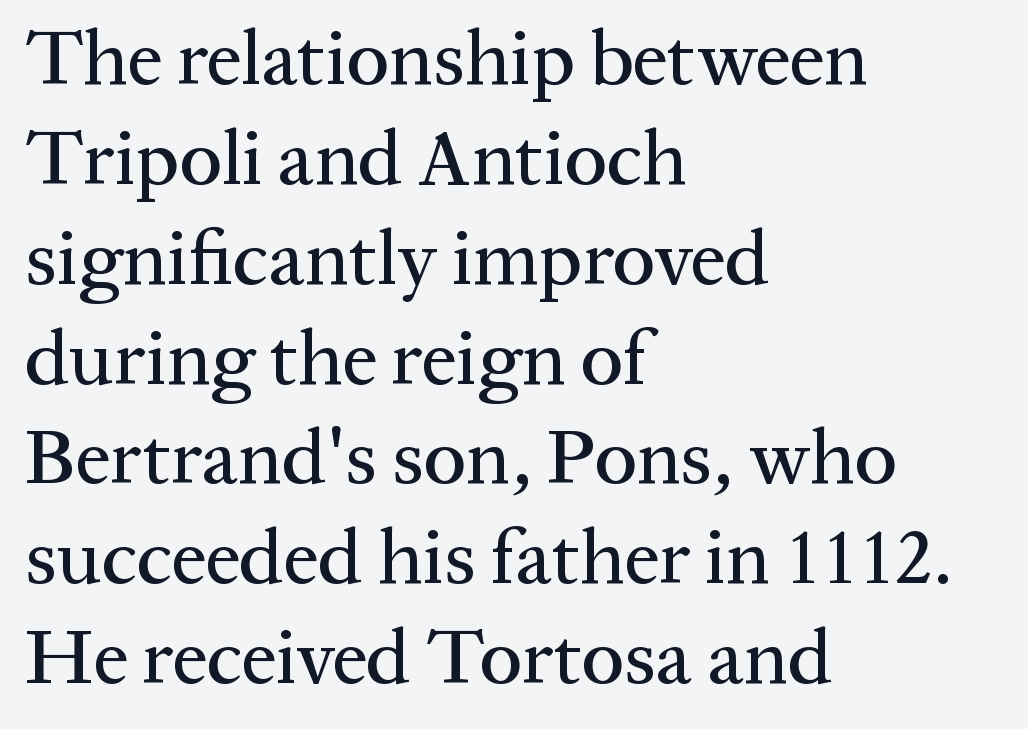
{"serif": "yes", "italic": "no", "width": "normal", "stroke_contrast": "medium", "x_height": "medium", "monospaced": "no", "underline": "no", "align": "left", "line_spacing": "normal", "line_spacing_ratio": 1.28, "letter_spacing": "normal", "letter_spacing_em": 0.0, "glyph_px": 78}
